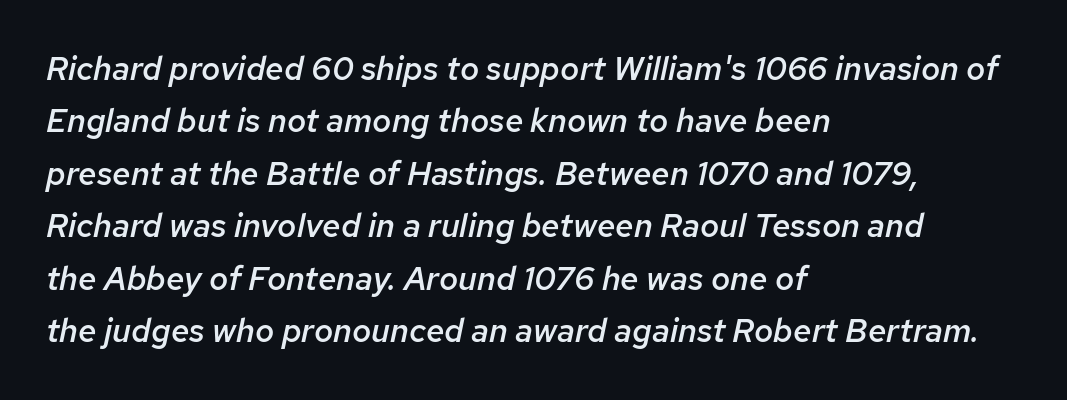
Q: Is the text bold? A: Semi-bold.
Q: Is the text italic (slanted)? A: Yes, it leans right by about 12 degrees.
Q: Is the text underlined? A: No.
Q: How is the paragraph aligned? A: Left-aligned.
Q: Is the spacing between letters normal or unusually wide? A: Normal.
Q: Is the spacing between lines tight, normal or loose? A: Normal.
Q: Width (condensed, normal, or wide)? A: Normal.
Q: Stroke contrast? A: Low.
Q: x-height? A: Medium.
Q: Monospaced? A: No.
